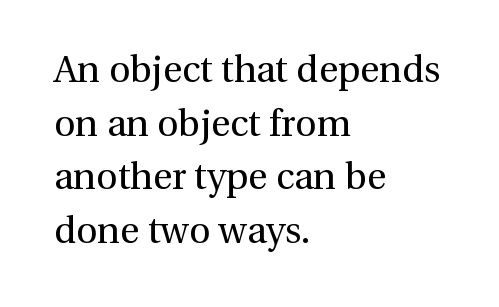
{"serif": "yes", "italic": "no", "bold": "no", "weight": "regular", "width": "normal", "stroke_contrast": "medium", "x_height": "medium", "monospaced": "no", "underline": "no", "align": "left", "line_spacing": "normal", "line_spacing_ratio": 1.45, "letter_spacing": "normal", "letter_spacing_em": 0.0, "glyph_px": 37}
